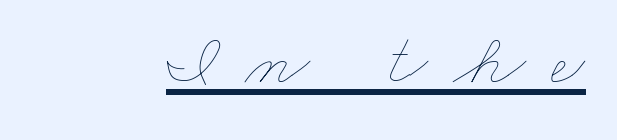
{"bold": "no", "weight": "thin", "width": "wide", "stroke_contrast": "low", "x_height": "small", "monospaced": "no", "underline": "yes", "letter_spacing": "wide", "letter_spacing_em": 0.33, "glyph_px": 75}
